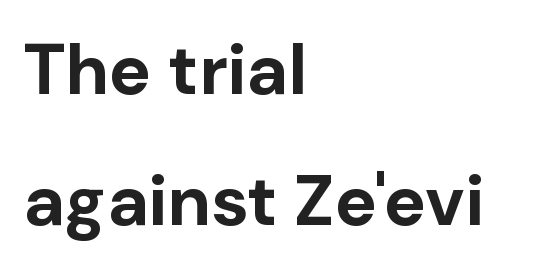
Q: Is the text bold? A: Yes.
Q: Is the text italic (slanted)? A: No, it is upright.
Q: Is the typeface a serif or a sans-serif typeface? A: Sans-serif.
Q: Is the text underlined? A: No.
Q: How is the paragraph aligned? A: Left-aligned.
Q: Is the spacing between letters normal or unusually wide? A: Normal.
Q: Width (condensed, normal, or wide)? A: Normal.
Q: Stroke contrast? A: Low.
Q: x-height? A: Medium.
Q: Monospaced? A: No.
